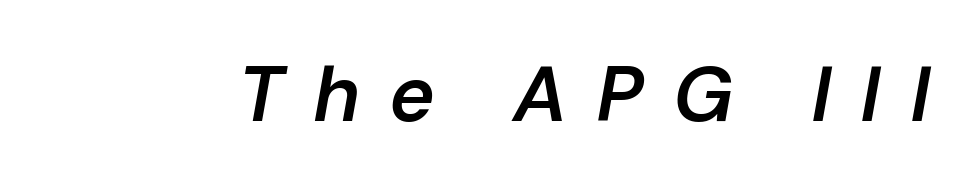
The image shows 78 px semibold type, italic (leaning right); set unusually wide letter spacing (+0.37 em), not underlined; low stroke contrast and a medium x-height.
